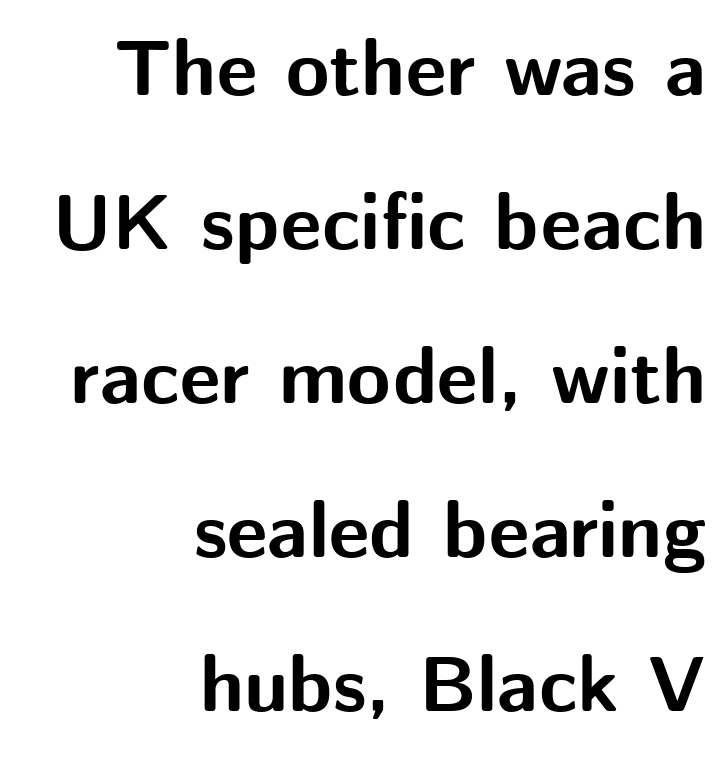
Q: Is the text bold? A: Yes.
Q: Is the text italic (slanted)? A: No, it is upright.
Q: Is the typeface a serif or a sans-serif typeface? A: Sans-serif.
Q: Is the text underlined? A: No.
Q: How is the paragraph aligned? A: Right-aligned.
Q: Is the spacing between letters normal or unusually wide? A: Normal.
Q: Is the spacing between lines tight, normal or loose? A: Loose.
Q: Width (condensed, normal, or wide)? A: Normal.
Q: Stroke contrast? A: Medium.
Q: x-height? A: Medium.
Q: Monospaced? A: No.
